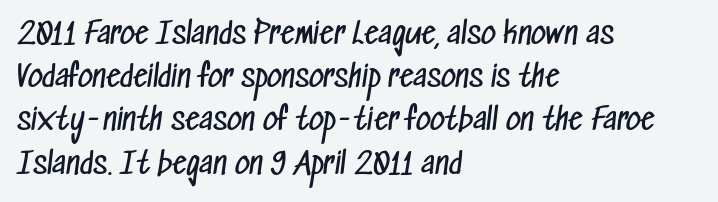
The image shows 29 px regular-weight, condensed sans-serif type; set left-aligned, normal line spacing (1.49x), normal letter spacing, not underlined; low stroke contrast and a medium x-height.
